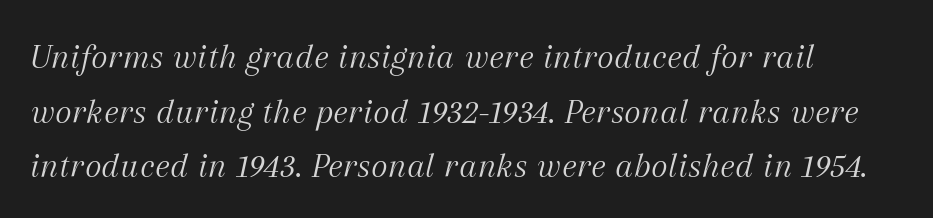
Q: Is the text bold? A: No.
Q: Is the text italic (slanted)? A: Yes, it leans right by about 12 degrees.
Q: Is the typeface a serif or a sans-serif typeface? A: Serif.
Q: Is the text underlined? A: No.
Q: How is the paragraph aligned? A: Left-aligned.
Q: Is the spacing between letters normal or unusually wide? A: Normal.
Q: Is the spacing between lines tight, normal or loose? A: Normal.
Q: Width (condensed, normal, or wide)? A: Normal.
Q: Stroke contrast? A: Medium.
Q: x-height? A: Medium.
Q: Monospaced? A: No.
